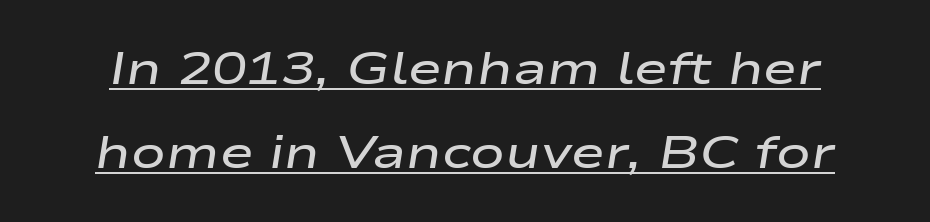
{"italic": "yes", "lean": "right", "slant_degrees": 9, "bold": "semi", "weight": "semibold", "width": "wide", "stroke_contrast": "low", "x_height": "medium", "monospaced": "no", "underline": "yes", "line_spacing_ratio": 1.82, "letter_spacing": "normal", "letter_spacing_em": 0.0, "glyph_px": 46}
